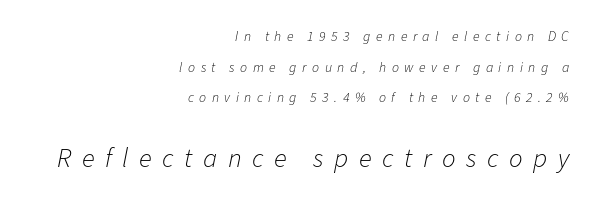
Q: Is the text bold? A: No.
Q: Is the text italic (slanted)? A: Yes, it leans right by about 11 degrees.
Q: Is the text underlined? A: No.
Q: How is the paragraph aligned? A: Right-aligned.
Q: Is the spacing between letters normal or unusually wide? A: Unusually wide.
Q: Is the spacing between lines tight, normal or loose? A: Loose.
Q: Which block of text is set in a larger size, the first (top) or the second (bottom)? A: The second (bottom) one.
